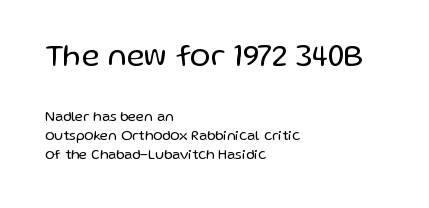
Q: Is the text bold? A: No.
Q: Is the text italic (slanted)? A: No, it is upright.
Q: Is the typeface a serif or a sans-serif typeface? A: Sans-serif.
Q: Is the text underlined? A: No.
Q: How is the paragraph aligned? A: Left-aligned.
Q: Is the spacing between letters normal or unusually wide? A: Normal.
Q: Is the spacing between lines tight, normal or loose? A: Normal.
Q: Which block of text is set in a larger size, the first (top) or the second (bottom)? A: The first (top) one.
Q: Width (condensed, normal, or wide)? A: Normal.
Q: Stroke contrast? A: Low.
Q: x-height? A: Medium.
Q: Monospaced? A: No.
